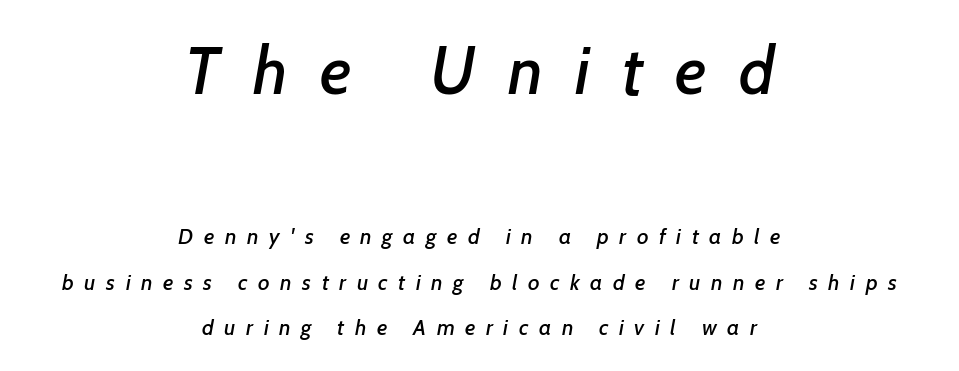
The image shows 67 px sans-serif type; set centered, loose line spacing (2.08x), unusually wide letter spacing (+0.48 em), not underlined; the first (top) block is 3.05x larger; low stroke contrast and a medium x-height.
